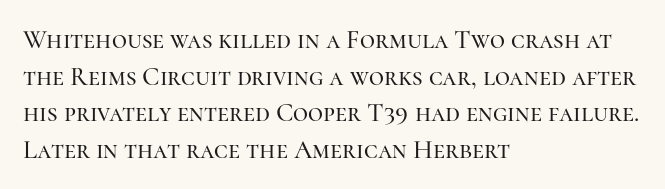
{"italic": "no", "underline": "no", "align": "left", "line_spacing": "normal", "line_spacing_ratio": 1.41, "letter_spacing": "normal", "letter_spacing_em": 0.0, "glyph_px": 26}
